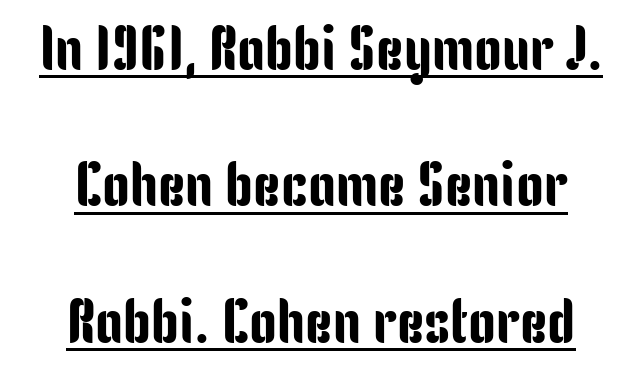
Q: Is the text italic (slanted)? A: No, it is upright.
Q: Is the typeface a serif or a sans-serif typeface? A: Sans-serif.
Q: Is the text underlined? A: Yes.
Q: Is the spacing between letters normal or unusually wide? A: Normal.
Q: Is the spacing between lines tight, normal or loose? A: Loose.
Q: Width (condensed, normal, or wide)? A: Condensed.
Q: Stroke contrast? A: Low.
Q: x-height? A: Medium.
Q: Monospaced? A: No.
